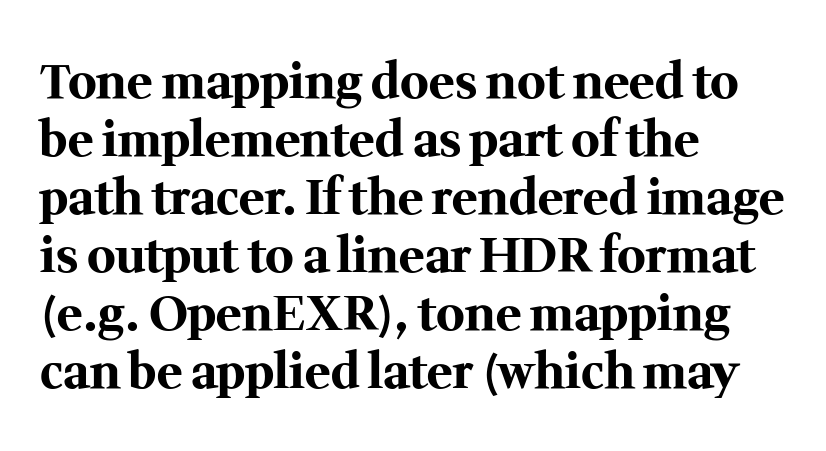
The image shows 48 px bold serif type, upright; set left-aligned, line spacing 1.21x, normal letter spacing, not underlined; medium stroke contrast and a medium x-height.
